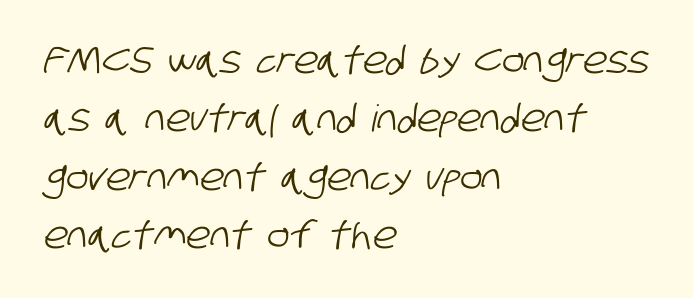
The image shows 37 px condensed sans-serif type; set left-aligned, normal line spacing (1.58x), normal letter spacing, not underlined; low stroke contrast and a large x-height.
